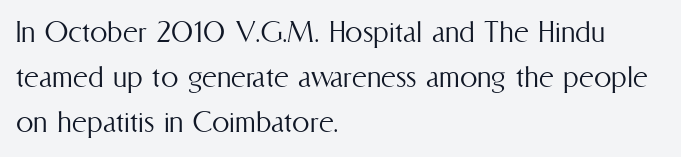
Decoration check: the copy has no underline. Italic? Not at all — the glyphs are vertical. The tracking reads as untouched default to a designer's eye. No heavy texture on the line: the type isn't bold. The paragraph shown leans on its left margin. A typesetter would call this leading conventional body-copy spacing.
